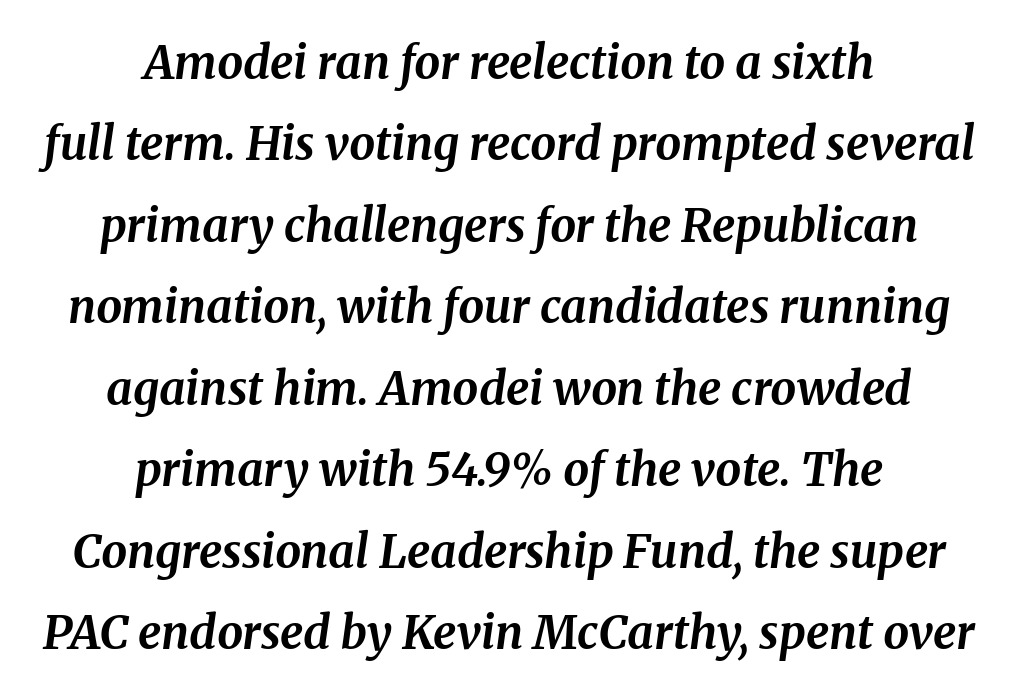
Is this a fixed-width face? No — the glyphs have proportional, varying widths. In terms of letterspacing, this is plain default setting. The glyphs have the mass of a bold cut. Check the space under the baseline: it is left empty. The lines in this sample share a center point and differ in where they start and stop.
